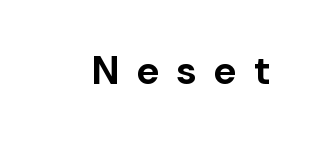
Q: Is the text bold? A: Yes.
Q: Is the text italic (slanted)? A: No, it is upright.
Q: Is the typeface a serif or a sans-serif typeface? A: Sans-serif.
Q: Is the text underlined? A: No.
Q: Is the spacing between letters normal or unusually wide? A: Unusually wide.
Q: Width (condensed, normal, or wide)? A: Normal.
Q: Stroke contrast? A: Low.
Q: x-height? A: Medium.
Q: Monospaced? A: No.
